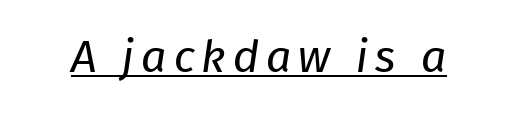
{"serif": "no", "bold": "no", "weight": "regular", "width": "normal", "stroke_contrast": "low", "x_height": "medium", "monospaced": "no", "underline": "yes", "glyph_px": 45}
